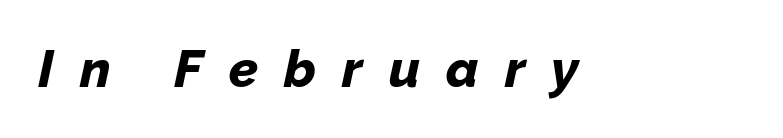
Would a proofreader flag this as italicized? Yes. On the weight axis this lands at bold, roughly 700. Letter spacing: wide. You could not count columns in this text — the font is proportionally spaced. The words here are not underlined.
